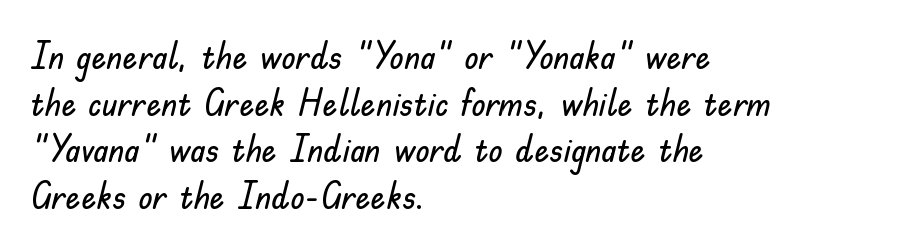
Q: Is the text italic (slanted)? A: Yes.
Q: Is the typeface a serif or a sans-serif typeface? A: Sans-serif.
Q: Is the text underlined? A: No.
Q: How is the paragraph aligned? A: Left-aligned.
Q: Is the spacing between letters normal or unusually wide? A: Normal.
Q: Is the spacing between lines tight, normal or loose? A: Normal.
Q: Width (condensed, normal, or wide)? A: Normal.
Q: Stroke contrast? A: Low.
Q: x-height? A: Small.
Q: Monospaced? A: No.
